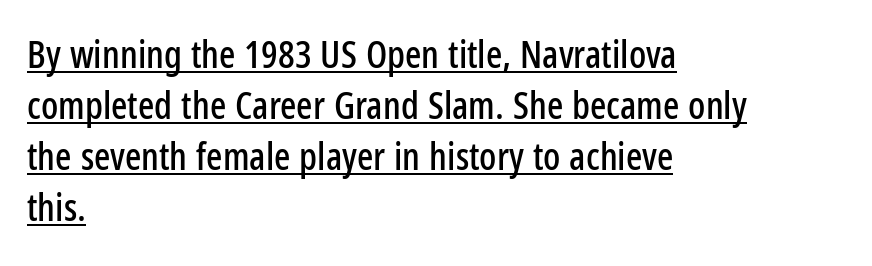
{"serif": "no", "italic": "no", "width": "condensed", "stroke_contrast": "low", "x_height": "medium", "monospaced": "no", "underline": "yes", "align": "left", "line_spacing": "normal", "line_spacing_ratio": 1.34, "letter_spacing": "normal", "letter_spacing_em": 0.0, "glyph_px": 38}
